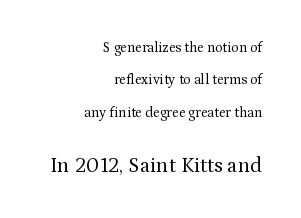
A great deal of white space separates one row of letters from the next. This sample is right-justified, so line beginnings fall wherever the words allow. The gaps between neighbouring characters are ordinary and unremarkable. Note: smaller setting up top, larger setting below. You can tell it's not italic because the verticals are truly vertical. Nothing heavy about these letters — not bold at all.
